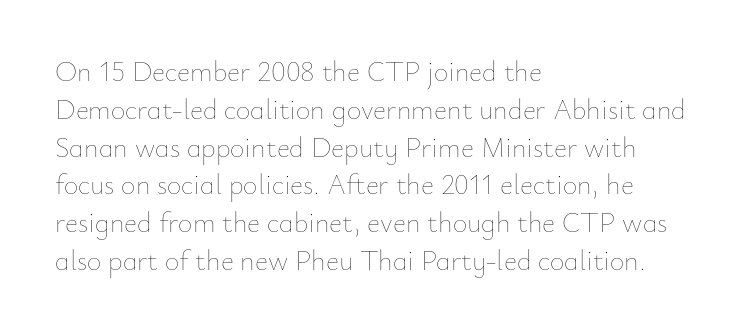
What's the leading like? Ordinary, nothing unusual. Letter spacing: default. If you drew a ruler down the left edge, every line would touch it. Think of a printed novel: that variable character pitch is what you see here. When letters stand straight like this, we call the style roman or upright. A clean baseline with only descenders dipping below it.
